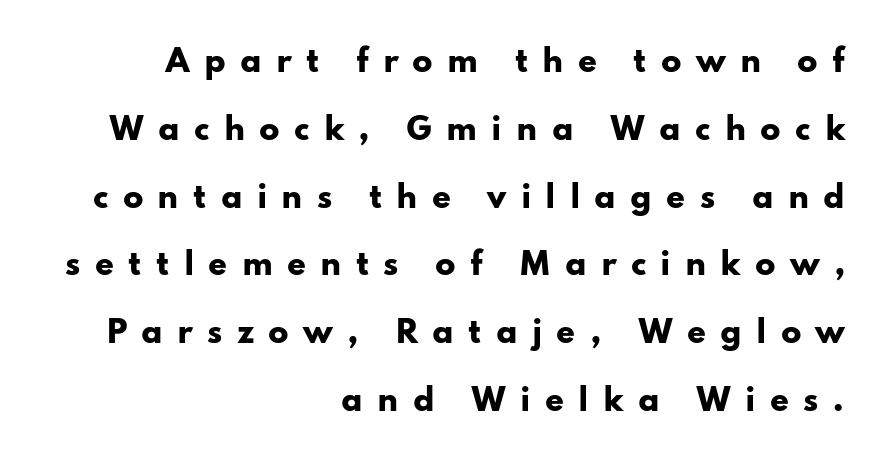
The image shows 30 px heavy, wide sans-serif type, upright; set right-aligned, loose line spacing (2.26x), unusually wide letter spacing (+0.47 em), not underlined; low stroke contrast and a small x-height.
